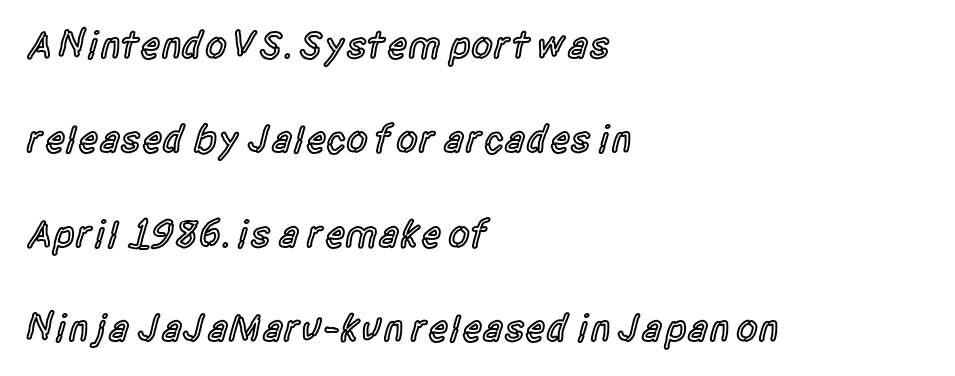
The image shows 39 px semibold, condensed sans-serif type; set left-aligned, loose line spacing (2.42x), normal letter spacing, not underlined; a large x-height.
